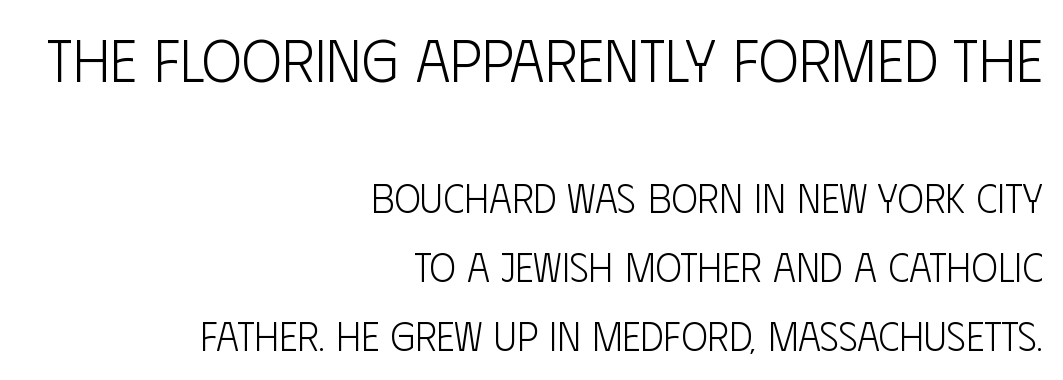
Q: Is the text bold? A: No.
Q: Is the text italic (slanted)? A: No, it is upright.
Q: Is the typeface a serif or a sans-serif typeface? A: Sans-serif.
Q: Is the text underlined? A: No.
Q: How is the paragraph aligned? A: Right-aligned.
Q: Is the spacing between letters normal or unusually wide? A: Normal.
Q: Which block of text is set in a larger size, the first (top) or the second (bottom)? A: The first (top) one.
Q: Width (condensed, normal, or wide)? A: Condensed.
Q: Stroke contrast? A: Low.
Q: x-height? A: Large.
Q: Monospaced? A: No.
